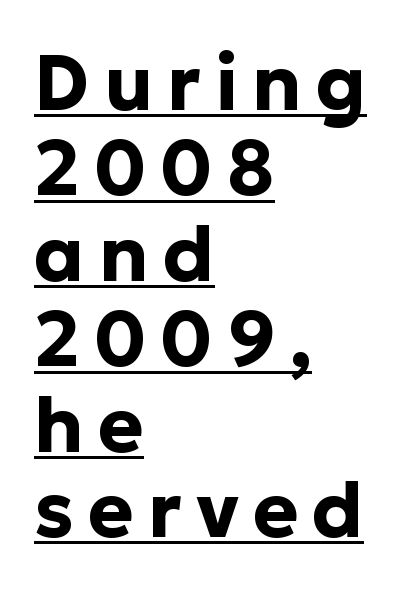
The image shows 77 px bold sans-serif type, upright; set left-aligned, tight line spacing (1.11x), underlined; low stroke contrast and a medium x-height.
